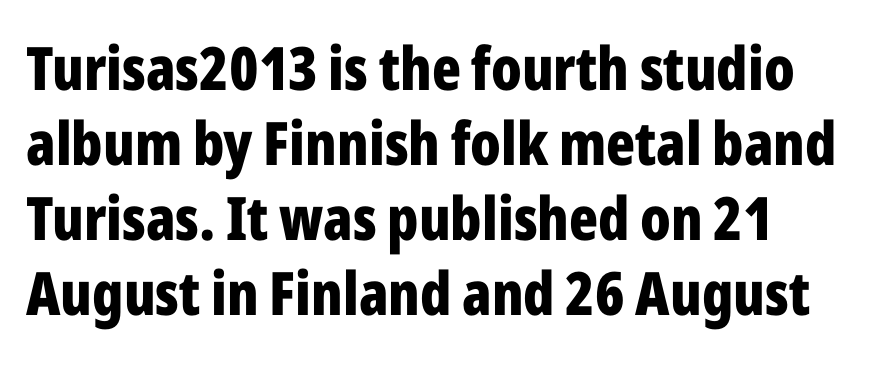
{"serif": "no", "italic": "no", "bold": "yes", "weight": "bold", "width": "condensed", "stroke_contrast": "low", "x_height": "medium", "monospaced": "no", "underline": "no", "line_spacing": "normal", "line_spacing_ratio": 1.25, "letter_spacing": "normal", "letter_spacing_em": 0.0, "glyph_px": 60}
